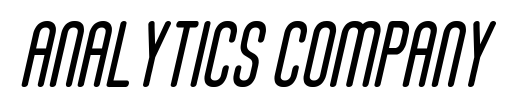
The image shows 66 px regular-weight, condensed sans-serif type; set normal letter spacing, not underlined; low stroke contrast and a large x-height.
